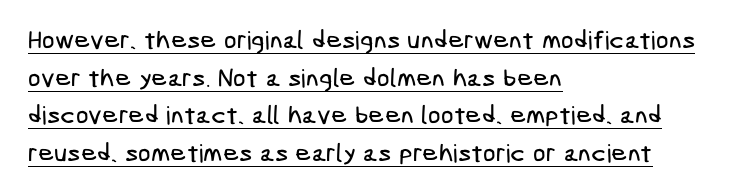
{"underline": "yes", "align": "left", "line_spacing": "normal", "line_spacing_ratio": 1.51, "letter_spacing": "normal", "letter_spacing_em": 0.0, "glyph_px": 25}
